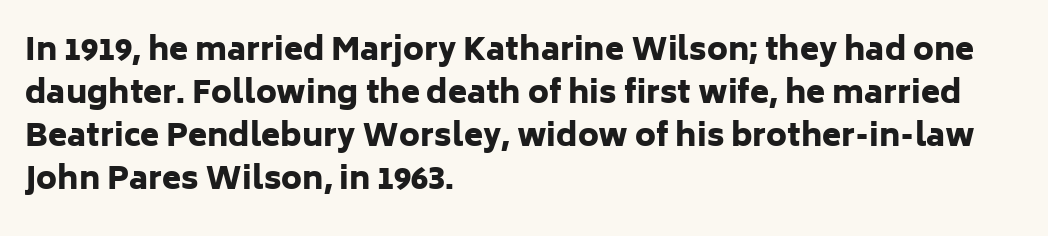
{"serif": "no", "italic": "no", "bold": "yes", "weight": "heavy", "width": "normal", "stroke_contrast": "low", "x_height": "medium", "monospaced": "no", "underline": "no", "align": "left", "line_spacing": "normal", "line_spacing_ratio": 1.39, "letter_spacing": "normal", "letter_spacing_em": 0.0, "glyph_px": 31}
